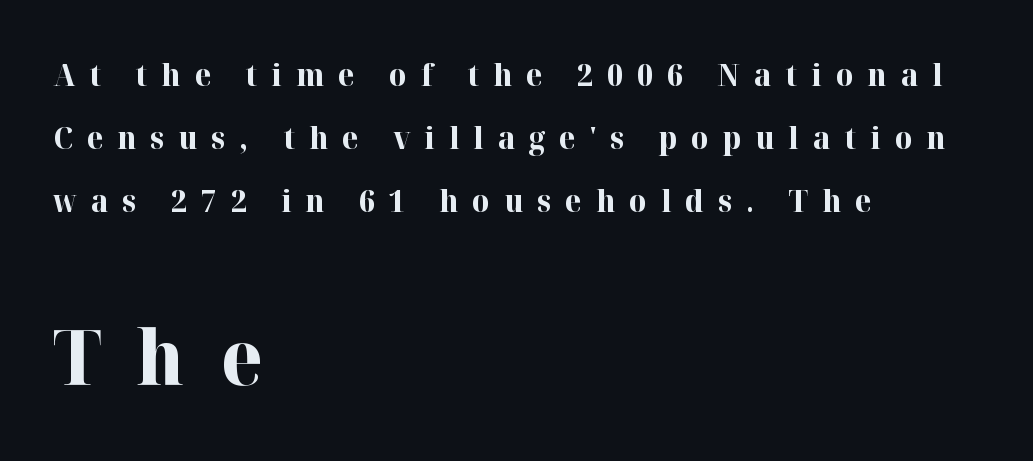
Q: Is the text bold? A: Yes.
Q: Is the text italic (slanted)? A: No, it is upright.
Q: Is the typeface a serif or a sans-serif typeface? A: Serif.
Q: Is the text underlined? A: No.
Q: How is the paragraph aligned? A: Left-aligned.
Q: Is the spacing between letters normal or unusually wide? A: Unusually wide.
Q: Is the spacing between lines tight, normal or loose? A: Loose.
Q: Which block of text is set in a larger size, the first (top) or the second (bottom)? A: The second (bottom) one.
Q: Width (condensed, normal, or wide)? A: Normal.
Q: Stroke contrast? A: High.
Q: x-height? A: Medium.
Q: Monospaced? A: No.
